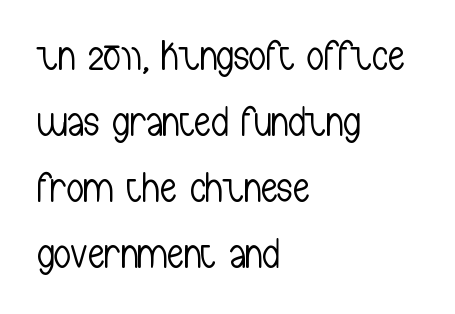
The rendering anchors every line to the left-hand side. What kind of face is this? One without serifs — a sans. Letters rest on an invisible, unmarked baseline. The designer left line spacing at the default. The face used here is rendered with its standard letterfit. Posture: vertical.
